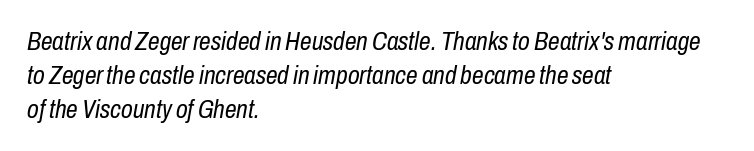
The image shows 26 px text type, italic (leaning right); set left-aligned, normal line spacing (1.3x), normal letter spacing, not underlined.
